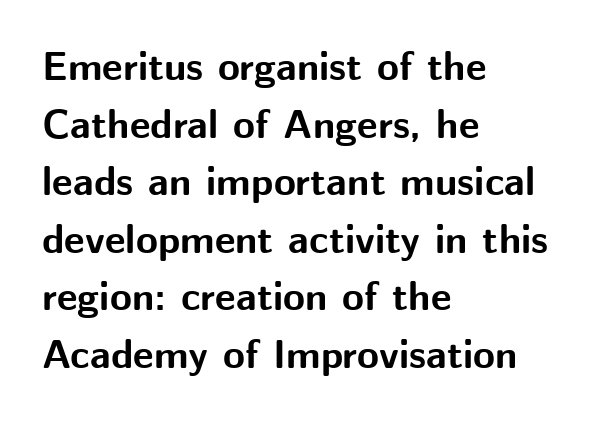
{"serif": "no", "italic": "no", "bold": "yes", "weight": "bold", "width": "normal", "stroke_contrast": "medium", "x_height": "medium", "monospaced": "no", "underline": "no", "align": "left", "line_spacing": "normal", "line_spacing_ratio": 1.44, "letter_spacing": "normal", "letter_spacing_em": 0.0, "glyph_px": 40}
